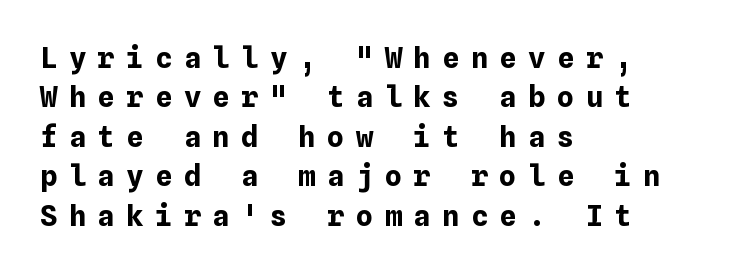
Q: Is the text bold? A: Yes.
Q: Is the text italic (slanted)? A: No, it is upright.
Q: Is the text underlined? A: No.
Q: How is the paragraph aligned? A: Left-aligned.
Q: Is the spacing between letters normal or unusually wide? A: Unusually wide.
Q: Is the spacing between lines tight, normal or loose? A: Normal.
Q: Width (condensed, normal, or wide)? A: Normal.
Q: Stroke contrast? A: Low.
Q: x-height? A: Medium.
